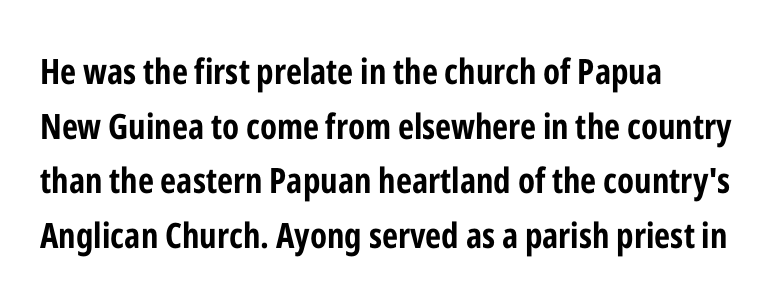
The image shows 35 px bold, condensed sans-serif type, upright; set left-aligned, normal line spacing (1.56x), normal letter spacing, not underlined; low stroke contrast and a medium x-height.
